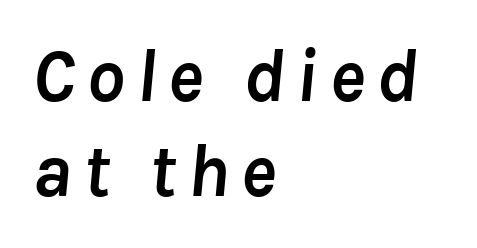
{"italic": "yes", "lean": "right", "slant_degrees": 8, "bold": "yes", "weight": "semibold", "width": "normal", "stroke_contrast": "low", "x_height": "medium", "monospaced": "no", "underline": "no", "align": "left", "line_spacing": "normal", "line_spacing_ratio": 1.27, "glyph_px": 75}
